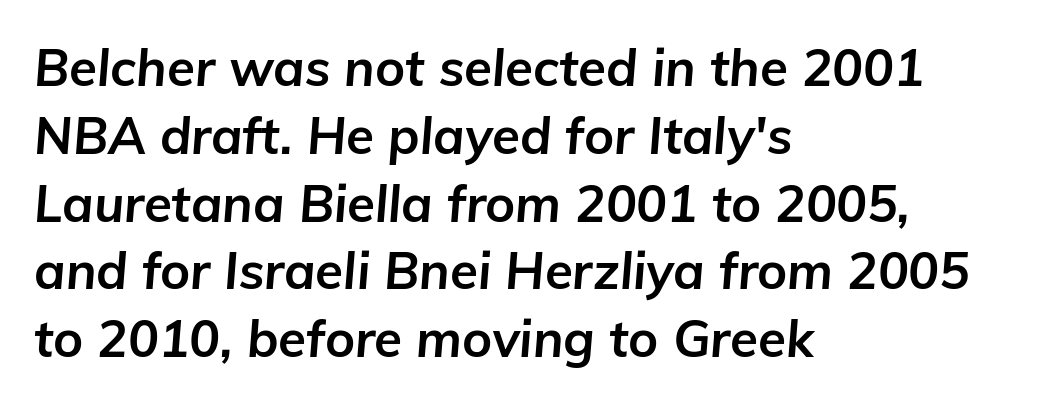
The image shows 51 px bold type, italic (leaning right); set left-aligned, normal line spacing (1.33x), normal letter spacing, not underlined; low stroke contrast and a medium x-height.
